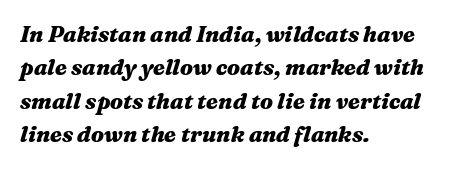
{"italic": "yes", "lean": "right", "slant_degrees": 16, "bold": "yes", "underline": "no", "align": "left", "line_spacing": "normal", "line_spacing_ratio": 1.52, "letter_spacing": "normal", "letter_spacing_em": 0.0, "glyph_px": 22}
